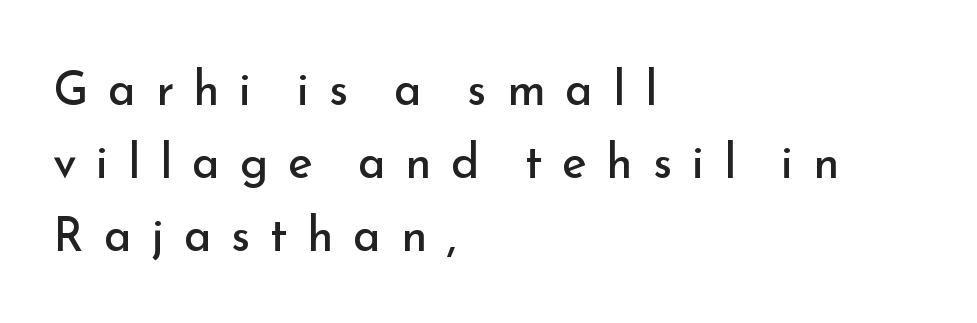
{"serif": "no", "italic": "no", "bold": "no", "weight": "regular", "width": "normal", "stroke_contrast": "low", "x_height": "small", "monospaced": "no", "underline": "no", "align": "left", "line_spacing": "normal", "line_spacing_ratio": 1.55, "letter_spacing": "wide", "letter_spacing_em": 0.42, "glyph_px": 47}
